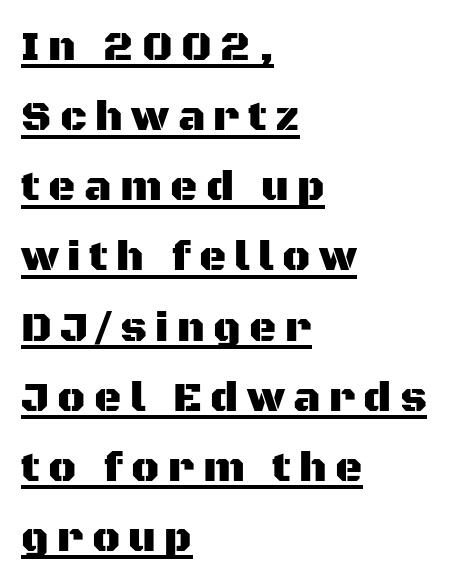
{"serif": "no", "italic": "no", "width": "normal", "stroke_contrast": "medium", "x_height": "large", "monospaced": "no", "underline": "yes", "align": "left", "line_spacing": "normal", "line_spacing_ratio": 1.67, "letter_spacing": "wide", "letter_spacing_em": 0.2, "glyph_px": 42}
